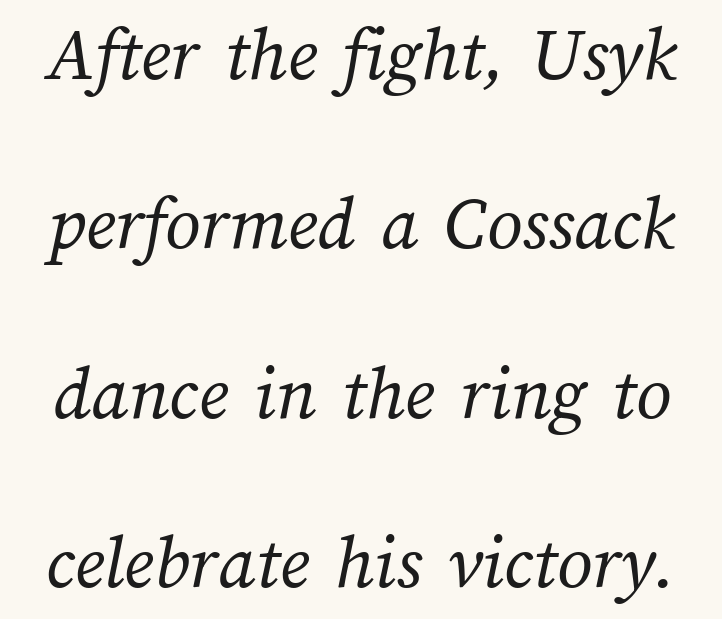
{"bold": "no", "weight": "regular", "width": "normal", "stroke_contrast": "medium", "x_height": "medium", "monospaced": "no", "underline": "no", "line_spacing": "loose", "line_spacing_ratio": 2.17, "letter_spacing": "normal", "letter_spacing_em": 0.0, "glyph_px": 78}
